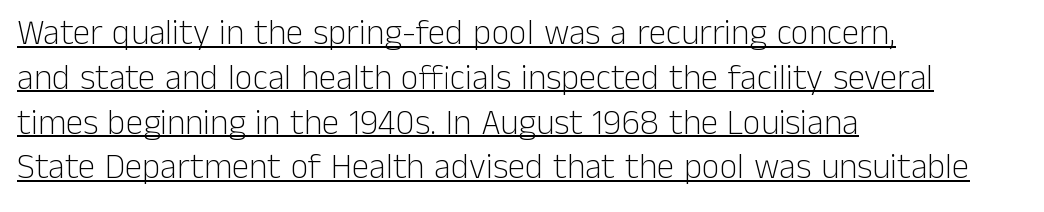
The image shows 35 px light sans-serif type, upright; set left-aligned, normal line spacing (1.28x), normal letter spacing, underlined; low stroke contrast and a medium x-height.
